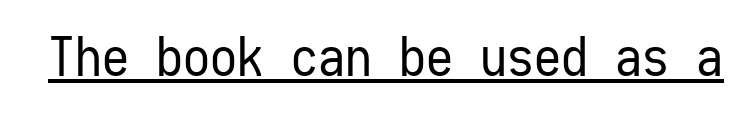
Q: Is the text bold? A: No.
Q: Is the text italic (slanted)? A: No, it is upright.
Q: Is the typeface a serif or a sans-serif typeface? A: Sans-serif.
Q: Is the text underlined? A: Yes.
Q: Is the spacing between letters normal or unusually wide? A: Normal.
Q: Width (condensed, normal, or wide)? A: Condensed.
Q: Stroke contrast? A: Low.
Q: x-height? A: Medium.
Q: Monospaced? A: Yes.
